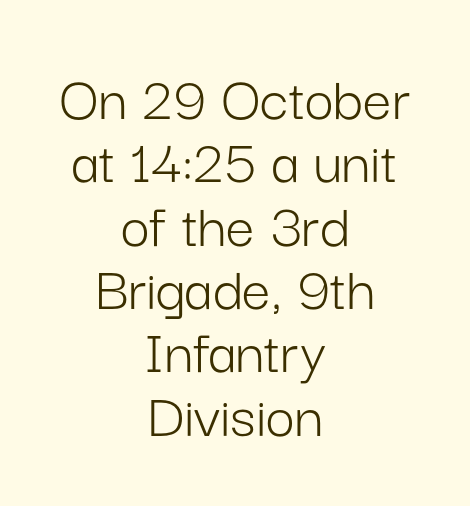
{"serif": "no", "italic": "no", "bold": "no", "weight": "light", "width": "normal", "stroke_contrast": "low", "x_height": "medium", "monospaced": "no", "underline": "no", "align": "center", "line_spacing": "tight", "line_spacing_ratio": 0.99, "letter_spacing": "normal", "letter_spacing_em": 0.0, "glyph_px": 64}
